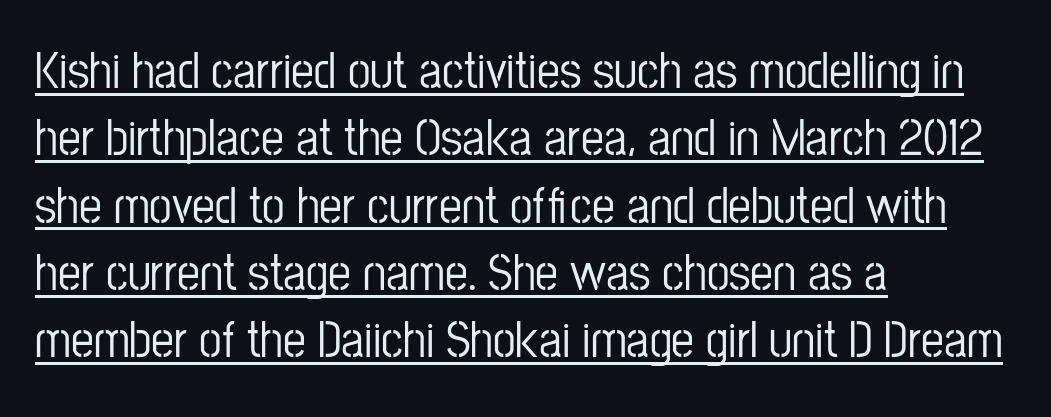
Q: Is the text italic (slanted)? A: No, it is upright.
Q: Is the typeface a serif or a sans-serif typeface? A: Sans-serif.
Q: Is the text underlined? A: Yes.
Q: How is the paragraph aligned? A: Left-aligned.
Q: Is the spacing between letters normal or unusually wide? A: Normal.
Q: Is the spacing between lines tight, normal or loose? A: Normal.
Q: Width (condensed, normal, or wide)? A: Condensed.
Q: Stroke contrast? A: Low.
Q: x-height? A: Medium.
Q: Monospaced? A: No.
